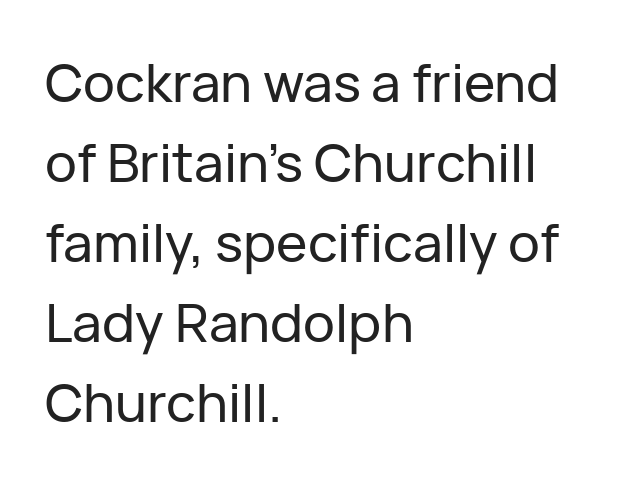
The image shows 53 px sans-serif type, upright; set left-aligned, normal line spacing (1.51x), normal letter spacing, not underlined; low stroke contrast and a medium x-height.
